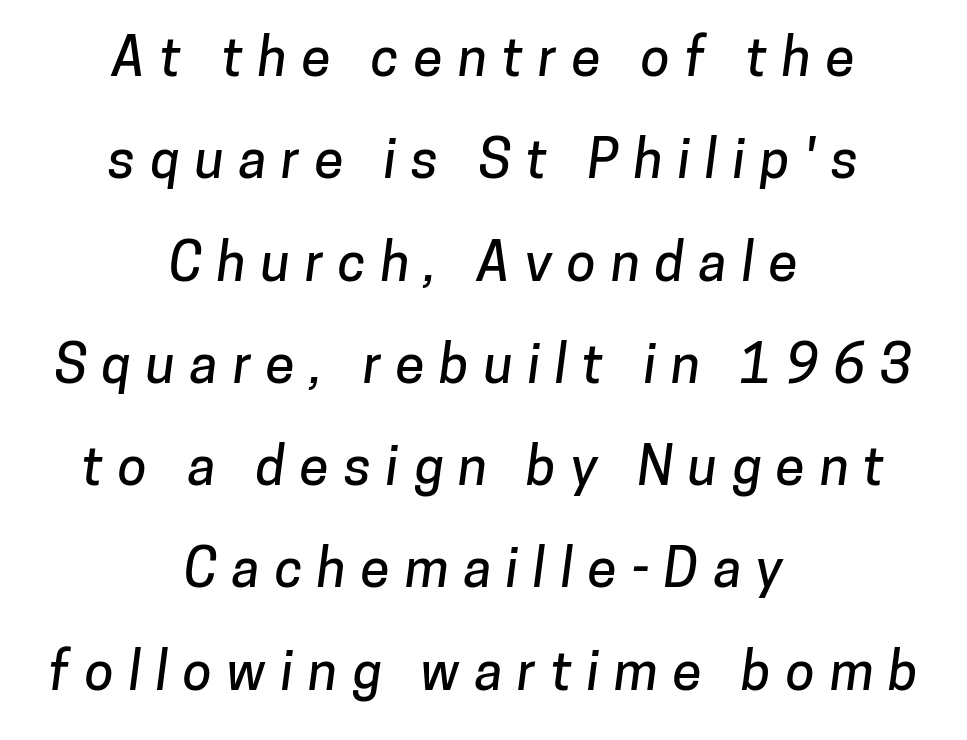
Q: Is the typeface a serif or a sans-serif typeface? A: Sans-serif.
Q: Is the text underlined? A: No.
Q: How is the paragraph aligned? A: Centered.
Q: Is the spacing between letters normal or unusually wide? A: Unusually wide.
Q: Is the spacing between lines tight, normal or loose? A: Loose.
Q: Width (condensed, normal, or wide)? A: Normal.
Q: Stroke contrast? A: Low.
Q: x-height? A: Medium.
Q: Monospaced? A: No.
